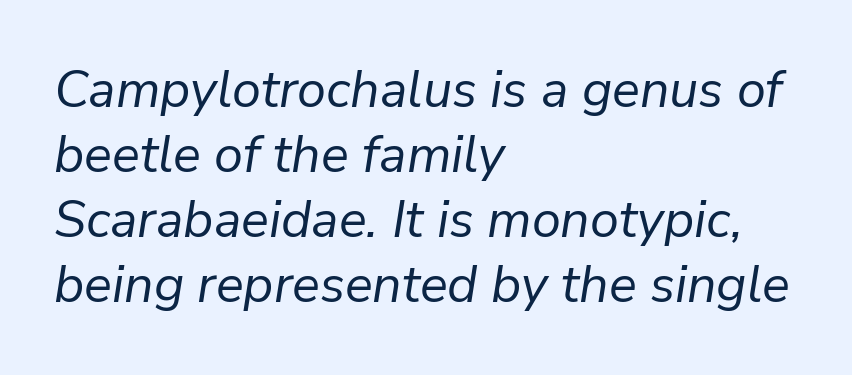
The image shows 52 px regular-weight type, italic (leaning right); set left-aligned, normal line spacing (1.25x), normal letter spacing, not underlined; low stroke contrast and a medium x-height.
